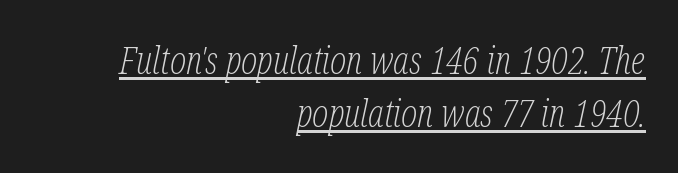
The passage shown is typed in a proportional face where columns would drift. Horizontally, the lines are justified to the trailing edge only. Stroke terminals: seriffed. Every character sits at an angle, as italics do.
